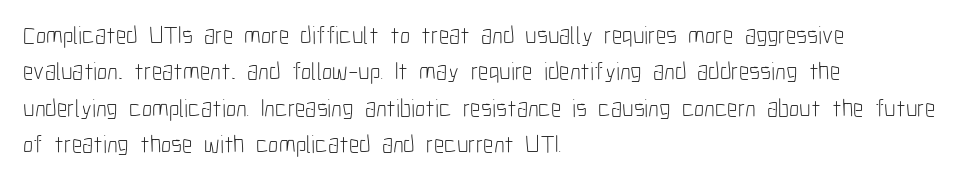
Q: Is the text bold? A: No.
Q: Is the text italic (slanted)? A: No, it is upright.
Q: Is the text underlined? A: No.
Q: How is the paragraph aligned? A: Left-aligned.
Q: Is the spacing between letters normal or unusually wide? A: Normal.
Q: Is the spacing between lines tight, normal or loose? A: Normal.
